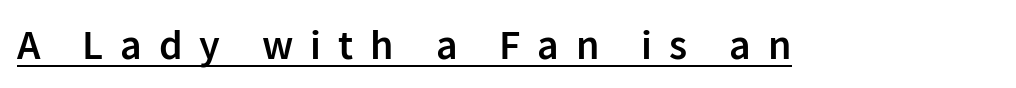
{"serif": "no", "italic": "no", "bold": "semi", "weight": "semibold", "width": "normal", "stroke_contrast": "low", "x_height": "medium", "monospaced": "no", "underline": "yes", "letter_spacing": "wide", "letter_spacing_em": 0.4, "glyph_px": 42}
